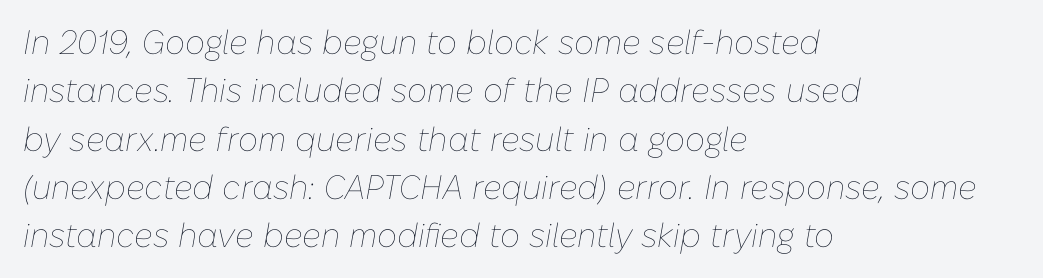
Q: Is the text bold? A: No.
Q: Is the text italic (slanted)? A: Yes, it leans right by about 10 degrees.
Q: Is the text underlined? A: No.
Q: How is the paragraph aligned? A: Left-aligned.
Q: Is the spacing between letters normal or unusually wide? A: Normal.
Q: Is the spacing between lines tight, normal or loose? A: Normal.
Q: Width (condensed, normal, or wide)? A: Normal.
Q: Stroke contrast? A: Low.
Q: x-height? A: Medium.
Q: Monospaced? A: No.
